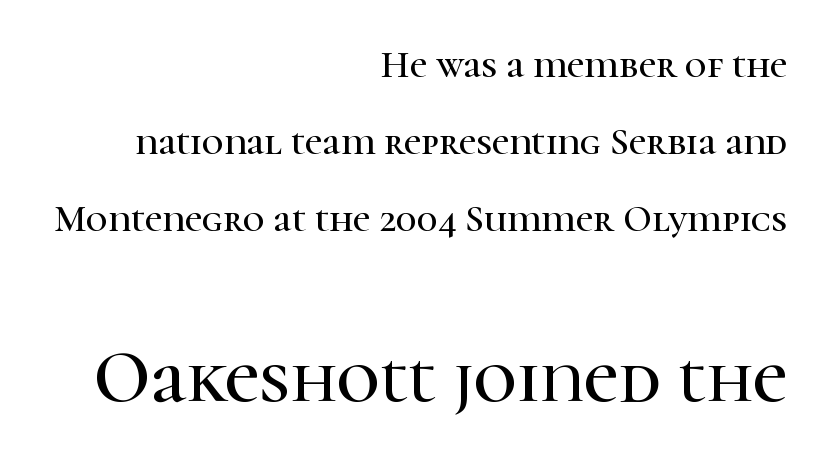
{"serif": "yes", "italic": "no", "width": "normal", "stroke_contrast": "high", "x_height": "medium", "monospaced": "no", "underline": "no", "align": "right", "line_spacing": "loose", "line_spacing_ratio": 2.02, "letter_spacing": "normal", "letter_spacing_em": 0.0, "larger_block": "second", "size_ratio": 1.97, "glyph_px": 75}
